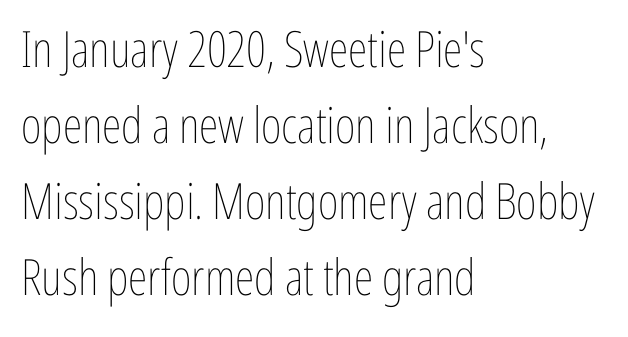
The letterforms sit at book weight or below. A typesetter would call this proportional, since set widths differ per character. Whoever set this chose a conventional vertical rhythm. The string is rendered with underlining switched off. The tracking reads as untouched default to a designer's eye.
